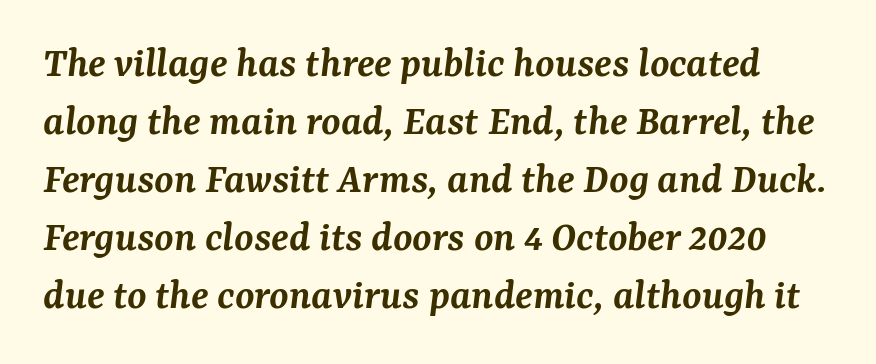
{"serif": "yes", "italic": "yes", "lean": "right", "slant_degrees": 7, "bold": "semi", "weight": "semibold", "width": "normal", "stroke_contrast": "medium", "x_height": "medium", "monospaced": "no", "underline": "no", "line_spacing": "normal", "line_spacing_ratio": 1.32, "letter_spacing": "normal", "letter_spacing_em": 0.0, "glyph_px": 44}
